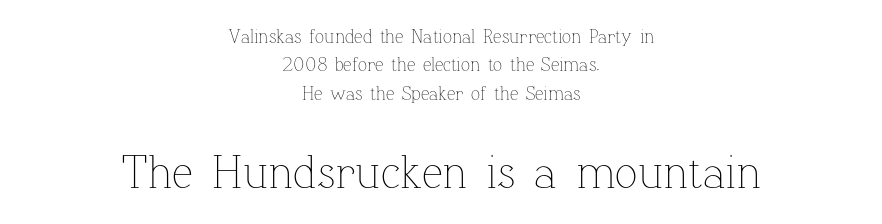
Q: Is the text bold? A: No.
Q: Is the text italic (slanted)? A: No, it is upright.
Q: Is the text underlined? A: No.
Q: How is the paragraph aligned? A: Centered.
Q: Is the spacing between letters normal or unusually wide? A: Normal.
Q: Is the spacing between lines tight, normal or loose? A: Normal.
Q: Which block of text is set in a larger size, the first (top) or the second (bottom)? A: The second (bottom) one.
Q: Width (condensed, normal, or wide)? A: Normal.
Q: Stroke contrast? A: Low.
Q: x-height? A: Medium.
Q: Monospaced? A: No.
